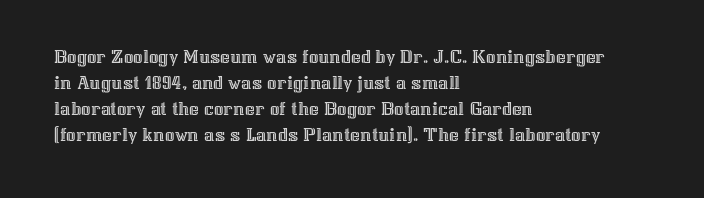
{"italic": "no", "underline": "no", "align": "left", "line_spacing_ratio": 1.24, "letter_spacing": "normal", "letter_spacing_em": 0.0, "glyph_px": 21}
